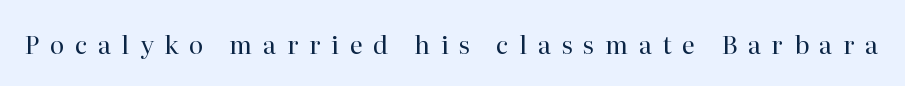
Plain, unruled lines of type. Upright lettering throughout. Compared with a typical body face, this is equally light or lighter still. Characters follow at a spacing far wider than the type designer built in.
